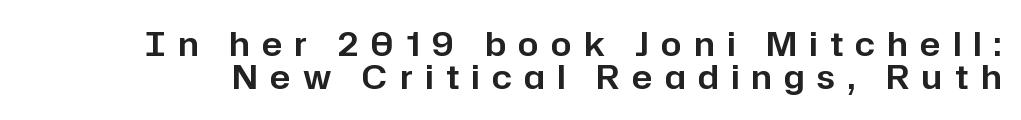
{"serif": "no", "italic": "no", "width": "normal", "stroke_contrast": "low", "x_height": "medium", "monospaced": "no", "underline": "no", "line_spacing": "tight", "line_spacing_ratio": 0.99, "letter_spacing": "wide", "letter_spacing_em": 0.38, "glyph_px": 33}
